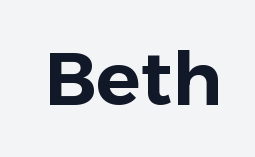
{"serif": "no", "italic": "no", "width": "normal", "stroke_contrast": "low", "x_height": "medium", "monospaced": "no", "underline": "no", "letter_spacing": "normal", "letter_spacing_em": 0.0, "glyph_px": 74}
